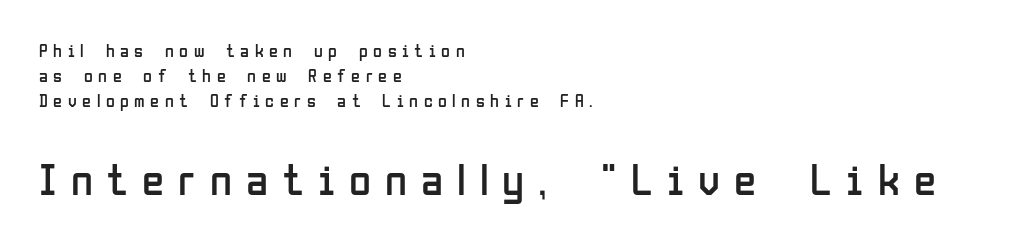
The image shows 45 px regular-weight, condensed sans-serif type, upright; set left-aligned, normal line spacing (1.4x), unusually wide letter spacing (+0.31 em), not underlined; the second (bottom) block is 2.5x larger; low stroke contrast and a medium x-height.
